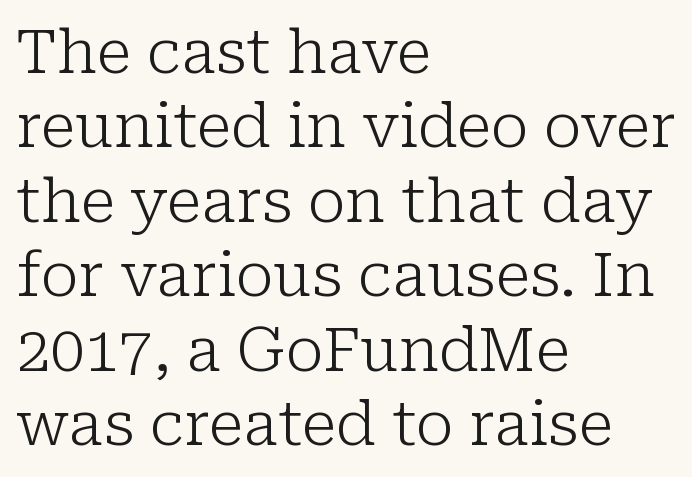
The letters sit at their default tracking, neither squeezed nor spread. The rendering uses natural spacing where letterforms have individual widths. The rendering shows small feet on the letterforms — a serif design. Stem width sits at or under what a default text font uses. Horizontal alignment here is leftward, the default for most running prose. Only glyphs here, with clear space below each row.
